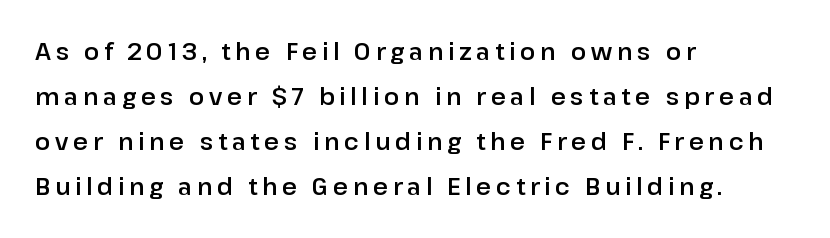
Q: Is the text italic (slanted)? A: No, it is upright.
Q: Is the text underlined? A: No.
Q: How is the paragraph aligned? A: Left-aligned.
Q: Is the spacing between letters normal or unusually wide? A: Unusually wide.
Q: Is the spacing between lines tight, normal or loose? A: Loose.
